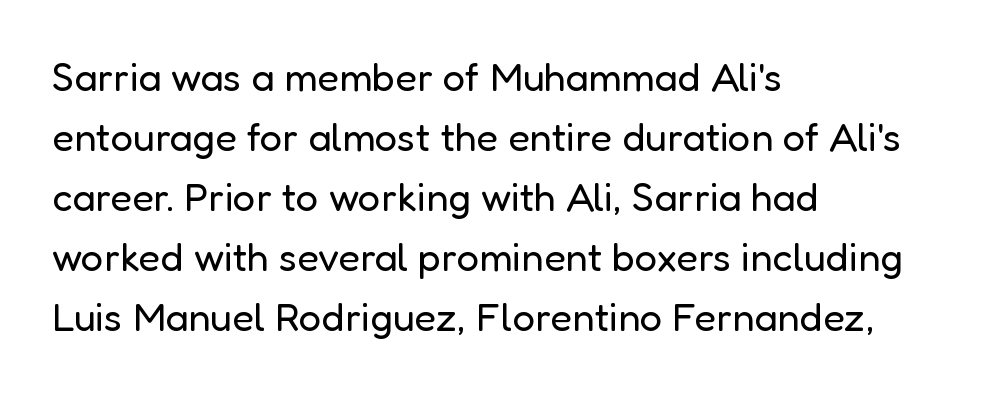
{"serif": "no", "italic": "no", "bold": "no", "weight": "regular", "width": "normal", "stroke_contrast": "low", "x_height": "medium", "monospaced": "no", "underline": "no", "align": "left", "line_spacing": "normal", "line_spacing_ratio": 1.5, "letter_spacing": "normal", "letter_spacing_em": 0.0, "glyph_px": 40}
